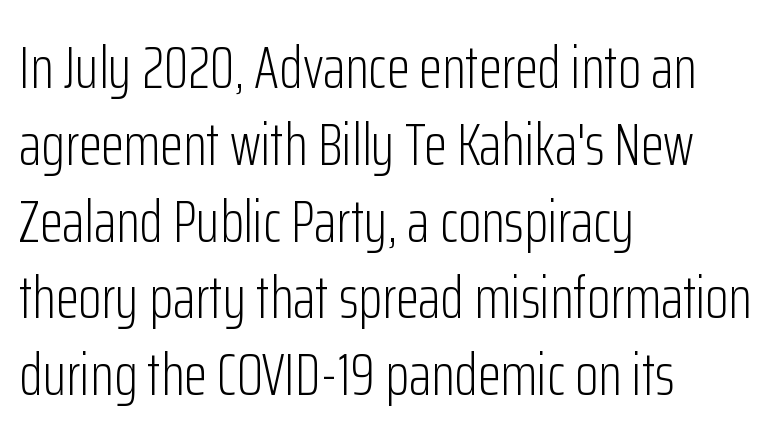
Q: Is the text bold? A: No.
Q: Is the text italic (slanted)? A: No, it is upright.
Q: Is the typeface a serif or a sans-serif typeface? A: Sans-serif.
Q: Is the text underlined? A: No.
Q: How is the paragraph aligned? A: Left-aligned.
Q: Is the spacing between letters normal or unusually wide? A: Normal.
Q: Is the spacing between lines tight, normal or loose? A: Normal.
Q: Width (condensed, normal, or wide)? A: Condensed.
Q: Stroke contrast? A: Low.
Q: x-height? A: Medium.
Q: Monospaced? A: No.
